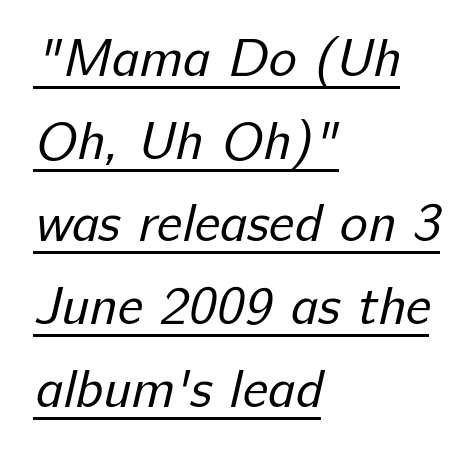
Rows of type keep a routine distance in the vertical direction. You could not count columns in this text — the font is proportionally spaced. The letters carry no serifs — their stems end cleanly without finishing strokes. The strokes are not fattened; the text isn't bold.
